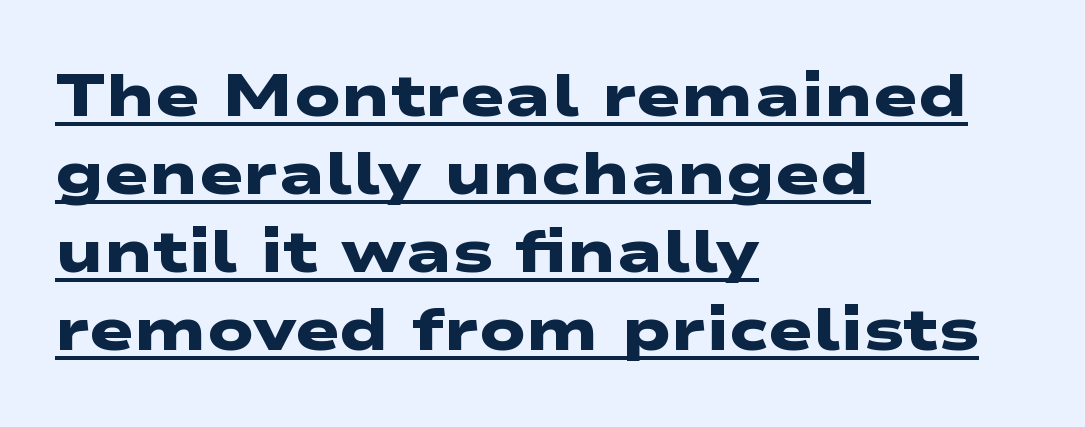
{"serif": "no", "bold": "yes", "weight": "heavy", "width": "wide", "stroke_contrast": "low", "x_height": "medium", "monospaced": "no", "underline": "yes", "align": "left", "line_spacing": "normal", "line_spacing_ratio": 1.3, "letter_spacing": "normal", "letter_spacing_em": 0.0, "glyph_px": 60}
